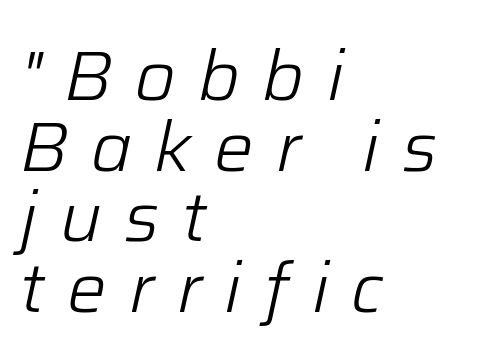
{"italic": "yes", "lean": "right", "slant_degrees": 12, "bold": "no", "weight": "light", "width": "normal", "stroke_contrast": "low", "x_height": "medium", "monospaced": "no", "underline": "no", "align": "left", "line_spacing": "tight", "line_spacing_ratio": 1.01, "letter_spacing": "wide", "letter_spacing_em": 0.32, "glyph_px": 70}
